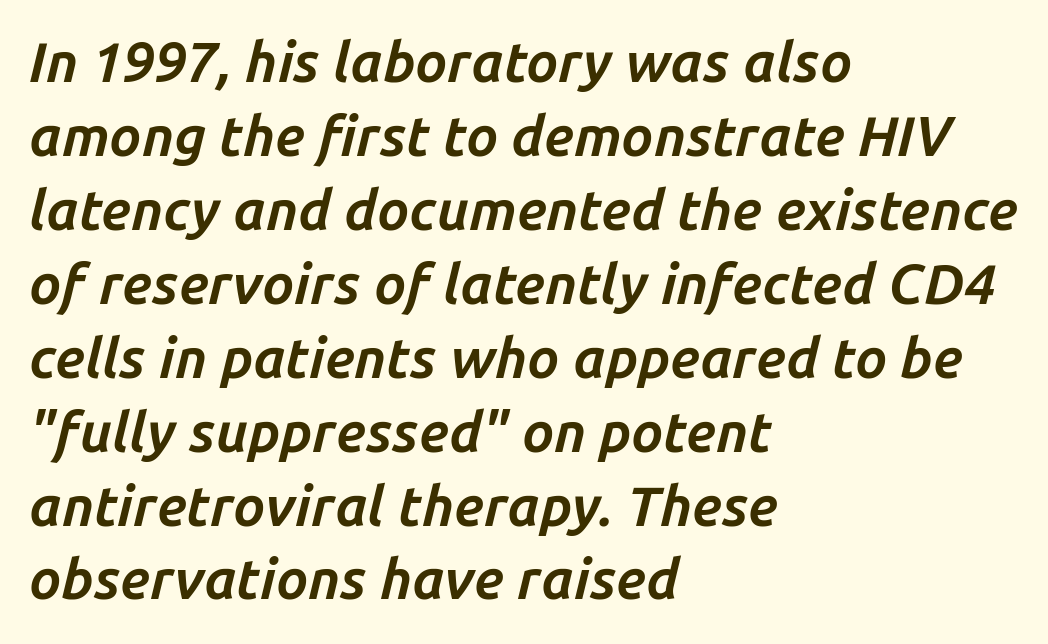
Q: Is the text bold? A: Yes.
Q: Is the text italic (slanted)? A: Yes, it leans right by about 14 degrees.
Q: Is the text underlined? A: No.
Q: How is the paragraph aligned? A: Left-aligned.
Q: Is the spacing between letters normal or unusually wide? A: Normal.
Q: Is the spacing between lines tight, normal or loose? A: Normal.
Q: Width (condensed, normal, or wide)? A: Normal.
Q: Stroke contrast? A: Low.
Q: x-height? A: Medium.
Q: Monospaced? A: No.
